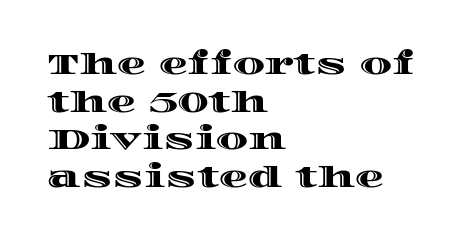
Q: Is the text italic (slanted)? A: No, it is upright.
Q: Is the text underlined? A: No.
Q: How is the paragraph aligned? A: Left-aligned.
Q: Is the spacing between letters normal or unusually wide? A: Normal.
Q: Is the spacing between lines tight, normal or loose? A: Normal.
Q: Width (condensed, normal, or wide)? A: Wide.
Q: x-height? A: Large.
Q: Monospaced? A: No.
